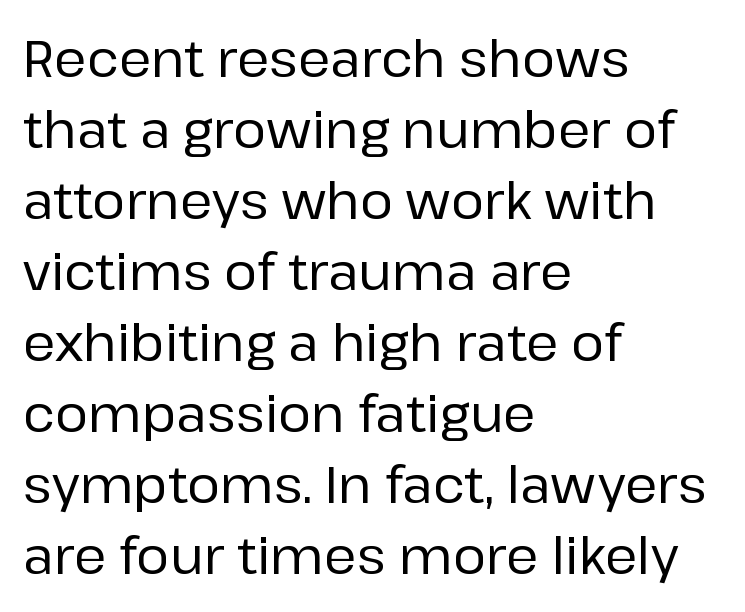
{"serif": "no", "italic": "no", "width": "normal", "stroke_contrast": "low", "x_height": "medium", "monospaced": "no", "underline": "no", "align": "left", "line_spacing": "normal", "line_spacing_ratio": 1.42, "letter_spacing": "normal", "letter_spacing_em": 0.0, "glyph_px": 50}
